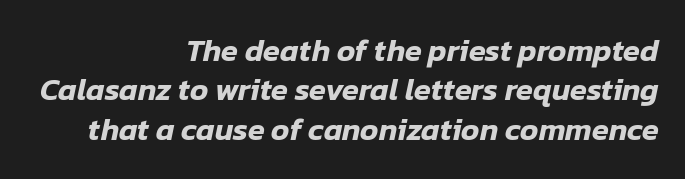
The image shows 31 px text type, italic (leaning right); set right-aligned, normal line spacing (1.27x), normal letter spacing, not underlined; low stroke contrast and a medium x-height.
